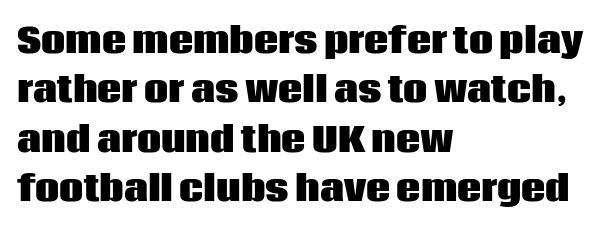
{"serif": "no", "italic": "no", "bold": "yes", "weight": "heavy", "width": "normal", "stroke_contrast": "low", "x_height": "large", "monospaced": "no", "underline": "no", "align": "left", "line_spacing": "normal", "line_spacing_ratio": 1.45, "letter_spacing": "normal", "letter_spacing_em": 0.0, "glyph_px": 34}
